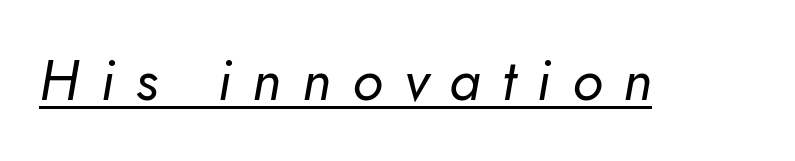
Students, note that the glyphs here are deliberately spaced far apart. Character widths vary here, with narrow letters taking less room than wide ones. The passage shown is not bold in any degree. Regarding serifs, this sample does without them.
